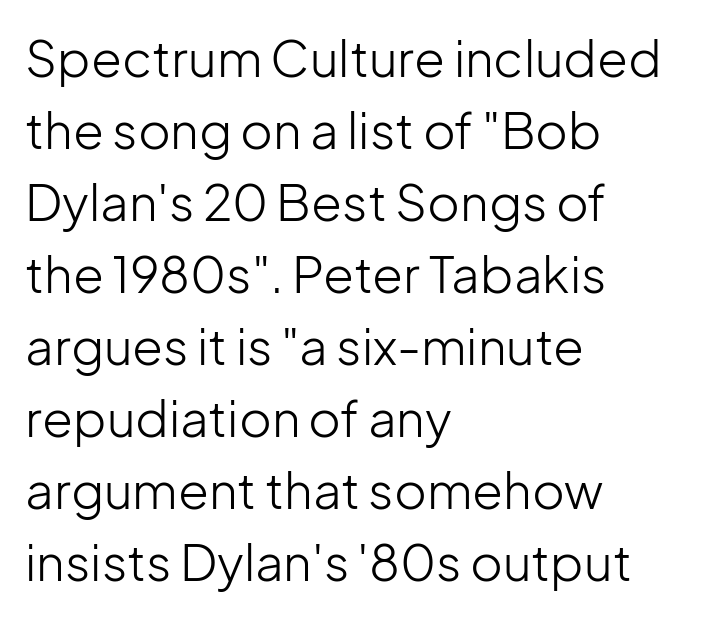
The image shows 50 px light sans-serif type, upright; set left-aligned, normal line spacing (1.44x), normal letter spacing, not underlined; low stroke contrast and a medium x-height.
